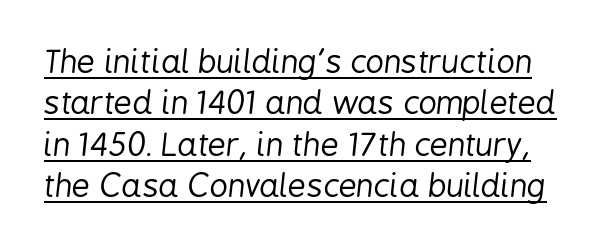
Q: Is the text bold? A: No.
Q: Is the text italic (slanted)? A: Yes, it leans right by about 6 degrees.
Q: Is the text underlined? A: Yes.
Q: Is the spacing between letters normal or unusually wide? A: Normal.
Q: Is the spacing between lines tight, normal or loose? A: Normal.
Q: Width (condensed, normal, or wide)? A: Condensed.
Q: Stroke contrast? A: Low.
Q: x-height? A: Medium.
Q: Monospaced? A: No.
